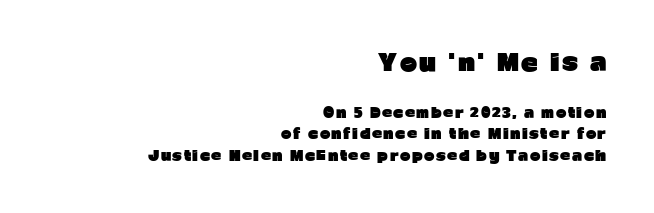
Heavy, bold letterforms. Quick note: interline space is typical. Note: larger setting up top, smaller setting below. The paragraph shown leans on its right margin. The gap between lines stays unmarked. Nope, not italic — everything's standing straight.
